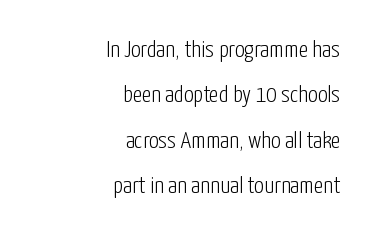
Students, note that the glyphs here touch the page at normal intervals. The paragraph has a hard right edge and a soft left edge. Stroke thickness stays within the range of a standard reading face or lighter. The area under the type is left untouched.
